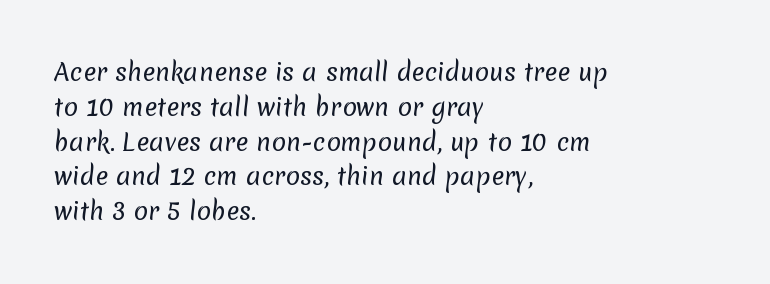
The rendering uses a moderate line-height, typical for paragraphs. These lines stack with their left ends in a neat column. Letter spacing: default. The cut favours lightness, reaching ordinary text weight at its darkest. Letters rest on an invisible, unmarked baseline.
